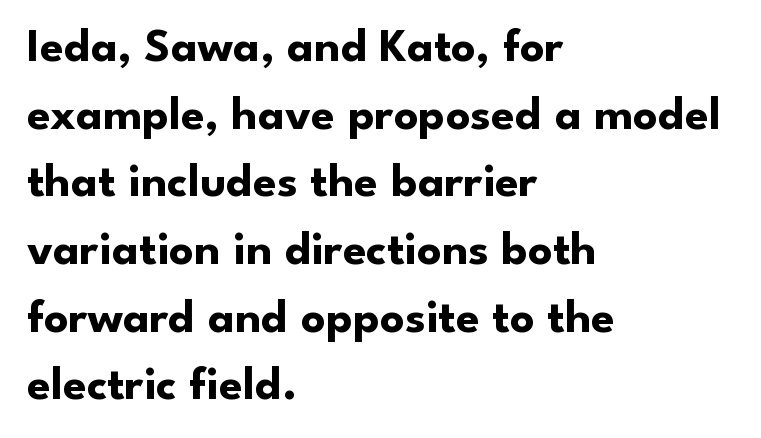
Q: Is the text bold? A: Yes.
Q: Is the text italic (slanted)? A: No, it is upright.
Q: Is the typeface a serif or a sans-serif typeface? A: Sans-serif.
Q: Is the text underlined? A: No.
Q: How is the paragraph aligned? A: Left-aligned.
Q: Is the spacing between letters normal or unusually wide? A: Normal.
Q: Is the spacing between lines tight, normal or loose? A: Normal.
Q: Width (condensed, normal, or wide)? A: Normal.
Q: Stroke contrast? A: Low.
Q: x-height? A: Small.
Q: Monospaced? A: No.
